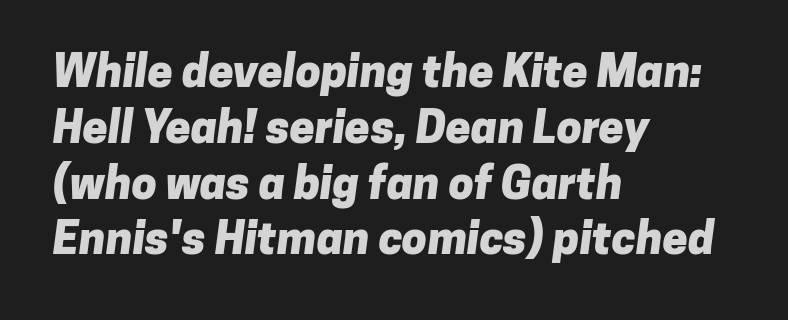
{"serif": "no", "bold": "yes", "weight": "heavy", "width": "normal", "stroke_contrast": "low", "x_height": "medium", "monospaced": "no", "underline": "no", "align": "left", "line_spacing_ratio": 1.24, "letter_spacing": "normal", "letter_spacing_em": 0.0, "glyph_px": 45}
